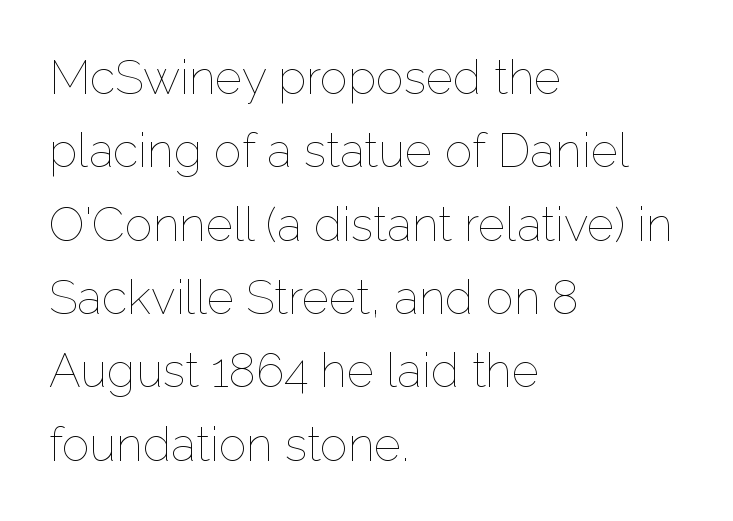
{"italic": "no", "bold": "no", "weight": "thin", "width": "normal", "stroke_contrast": "low", "x_height": "medium", "monospaced": "no", "underline": "no", "align": "left", "line_spacing": "normal", "line_spacing_ratio": 1.56, "letter_spacing": "normal", "letter_spacing_em": 0.0, "glyph_px": 47}
